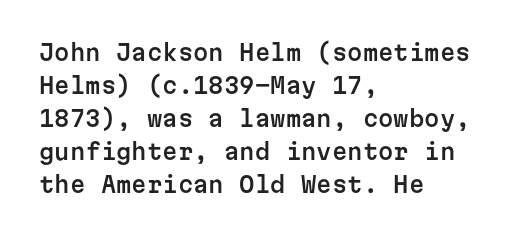
A clean baseline with only descenders dipping below it. Standard letterfit; no display-style spreading of the glyphs. Notice how descenders clear the ascenders below comfortably — that's standard leading. It's the straight-up-and-down kind of type. Does the copy run flush right? No — it runs flush left.
